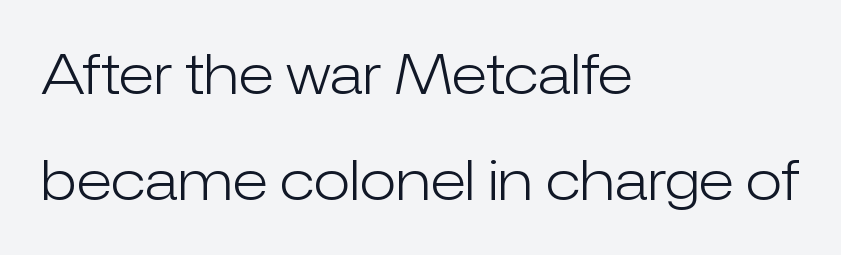
Do the characters align in a grid? No, the font is proportional. A great deal of white space separates one row of letters from the next. The font family rendered here belongs to the sans-serif group. Nope, not italic — everything's standing straight.
